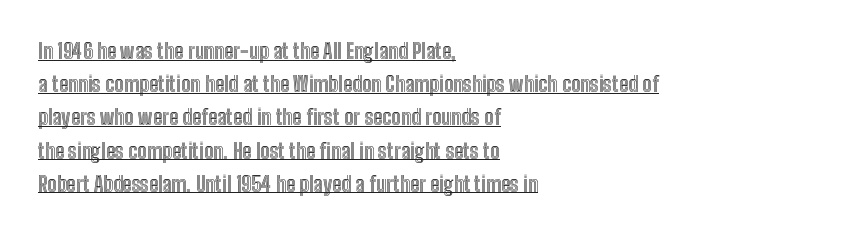
{"italic": "no", "underline": "yes", "align": "left", "line_spacing": "normal", "line_spacing_ratio": 1.58, "letter_spacing": "normal", "letter_spacing_em": 0.0, "glyph_px": 21}
